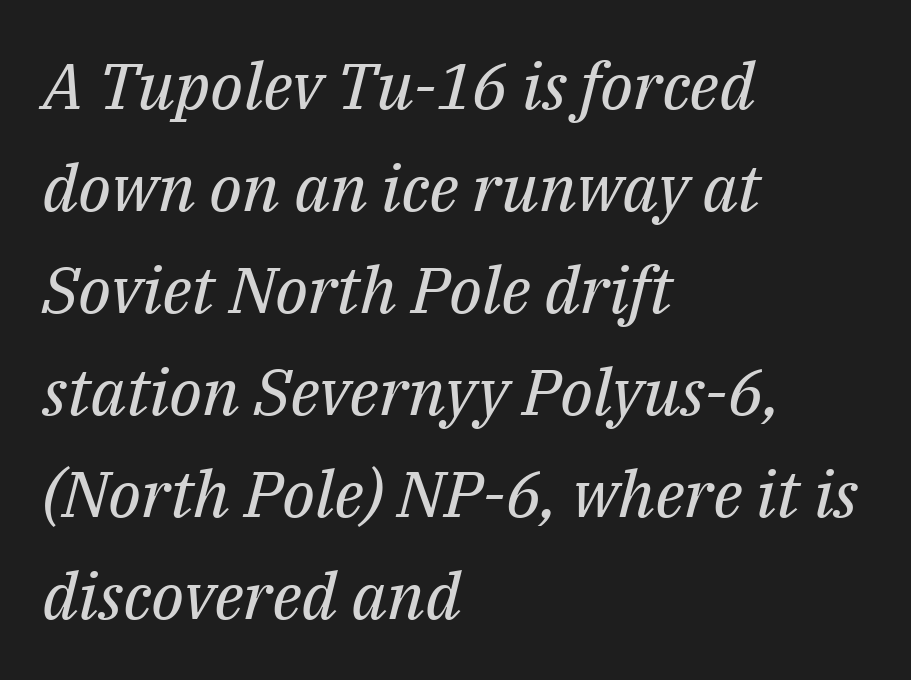
{"serif": "yes", "italic": "yes", "lean": "right", "slant_degrees": 14, "bold": "no", "weight": "regular", "width": "normal", "stroke_contrast": "medium", "x_height": "medium", "monospaced": "no", "underline": "no", "align": "left", "line_spacing": "normal", "line_spacing_ratio": 1.57, "letter_spacing": "normal", "letter_spacing_em": 0.0, "glyph_px": 65}
